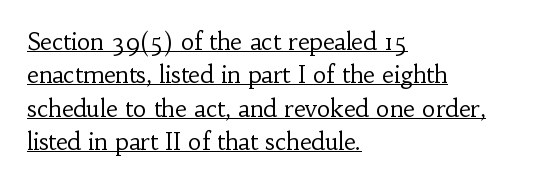
The image shows 23 px text type, upright; set left-aligned, normal line spacing (1.45x), normal letter spacing, underlined.
